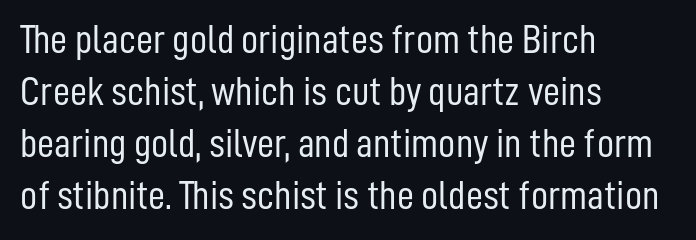
{"serif": "no", "italic": "no", "bold": "no", "weight": "light", "width": "condensed", "stroke_contrast": "low", "x_height": "medium", "monospaced": "no", "underline": "no", "align": "left", "line_spacing_ratio": 1.24, "letter_spacing": "normal", "letter_spacing_em": 0.0, "glyph_px": 42}
